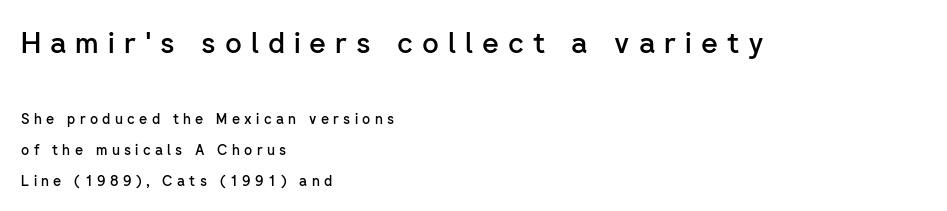
Q: Is the text bold? A: Semi-bold.
Q: Is the text italic (slanted)? A: No, it is upright.
Q: Is the typeface a serif or a sans-serif typeface? A: Sans-serif.
Q: Is the text underlined? A: No.
Q: How is the paragraph aligned? A: Left-aligned.
Q: Is the spacing between letters normal or unusually wide? A: Unusually wide.
Q: Is the spacing between lines tight, normal or loose? A: Loose.
Q: Which block of text is set in a larger size, the first (top) or the second (bottom)? A: The first (top) one.
Q: Width (condensed, normal, or wide)? A: Normal.
Q: Stroke contrast? A: Low.
Q: x-height? A: Medium.
Q: Monospaced? A: No.
